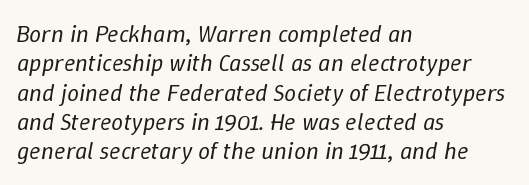
The image shows 24 px text type, italic (leaning right); set left-aligned, line spacing 1.22x, normal letter spacing, not underlined.
